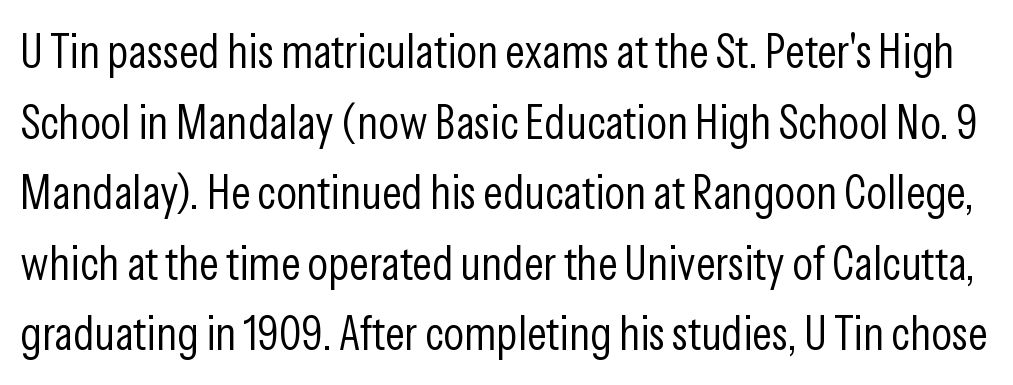
The image shows 48 px light, condensed sans-serif type, upright; set normal line spacing (1.47x), normal letter spacing, not underlined; low stroke contrast and a medium x-height.
